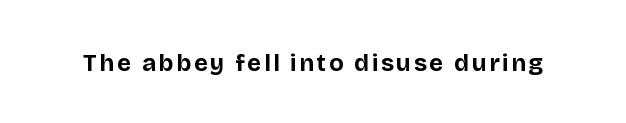
The image shows 24 px bold type, upright; set not underlined.
